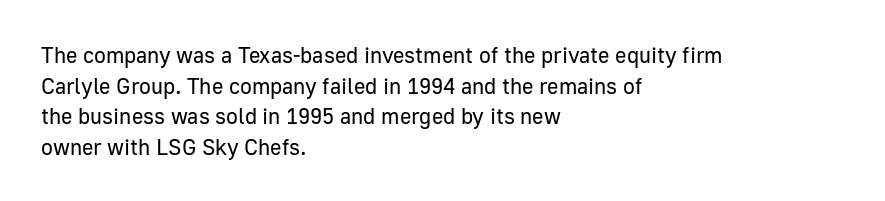
Q: Is the text bold? A: No.
Q: Is the text italic (slanted)? A: No, it is upright.
Q: Is the text underlined? A: No.
Q: How is the paragraph aligned? A: Left-aligned.
Q: Is the spacing between letters normal or unusually wide? A: Normal.
Q: Is the spacing between lines tight, normal or loose? A: Normal.
